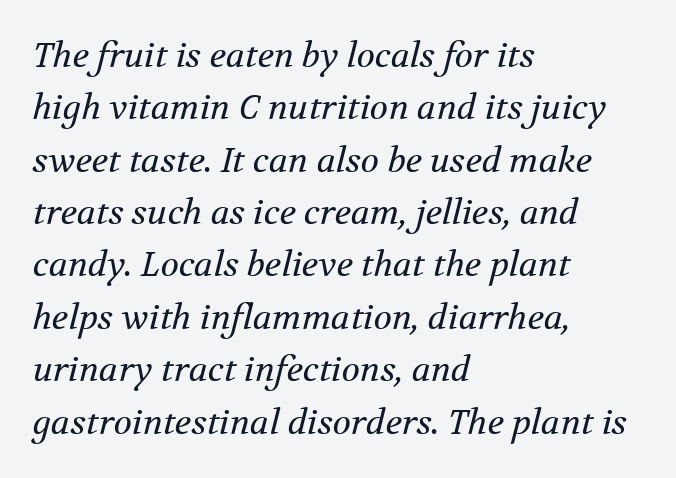
Q: Is the text bold? A: No.
Q: Is the text italic (slanted)? A: Yes, it leans right by about 12 degrees.
Q: Is the typeface a serif or a sans-serif typeface? A: Serif.
Q: Is the text underlined? A: No.
Q: How is the paragraph aligned? A: Left-aligned.
Q: Is the spacing between letters normal or unusually wide? A: Normal.
Q: Is the spacing between lines tight, normal or loose? A: Normal.
Q: Width (condensed, normal, or wide)? A: Normal.
Q: Stroke contrast? A: Medium.
Q: x-height? A: Medium.
Q: Monospaced? A: No.
